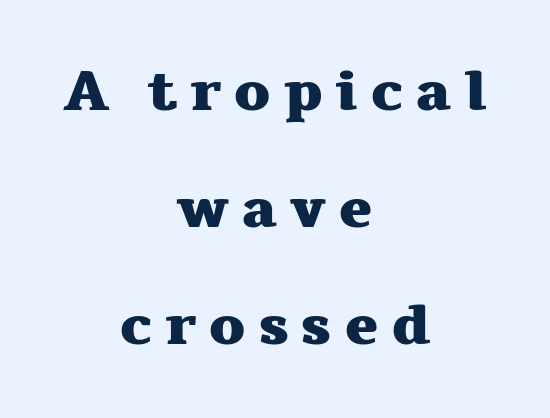
Q: Is the text bold? A: Yes.
Q: Is the text italic (slanted)? A: No, it is upright.
Q: Is the typeface a serif or a sans-serif typeface? A: Serif.
Q: Is the text underlined? A: No.
Q: How is the paragraph aligned? A: Centered.
Q: Is the spacing between letters normal or unusually wide? A: Unusually wide.
Q: Is the spacing between lines tight, normal or loose? A: Loose.
Q: Width (condensed, normal, or wide)? A: Wide.
Q: Stroke contrast? A: Medium.
Q: x-height? A: Medium.
Q: Monospaced? A: No.
